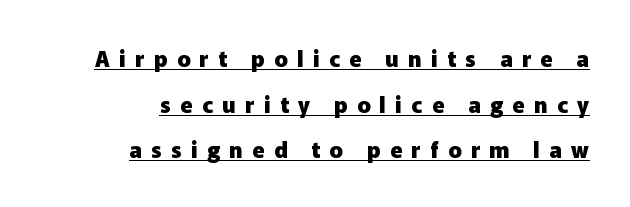
Does the weight exceed regular? Yes, all the way to bold. Italic? Not at all — the glyphs are vertical. The designer dialed line spacing up above the default. This is underlined copy, the kind a proofreader might mark for attention. How are the letters spaced? Widely, with obvious added tracking. Which margin do the lines hug? The right one — the left edge is uneven.
